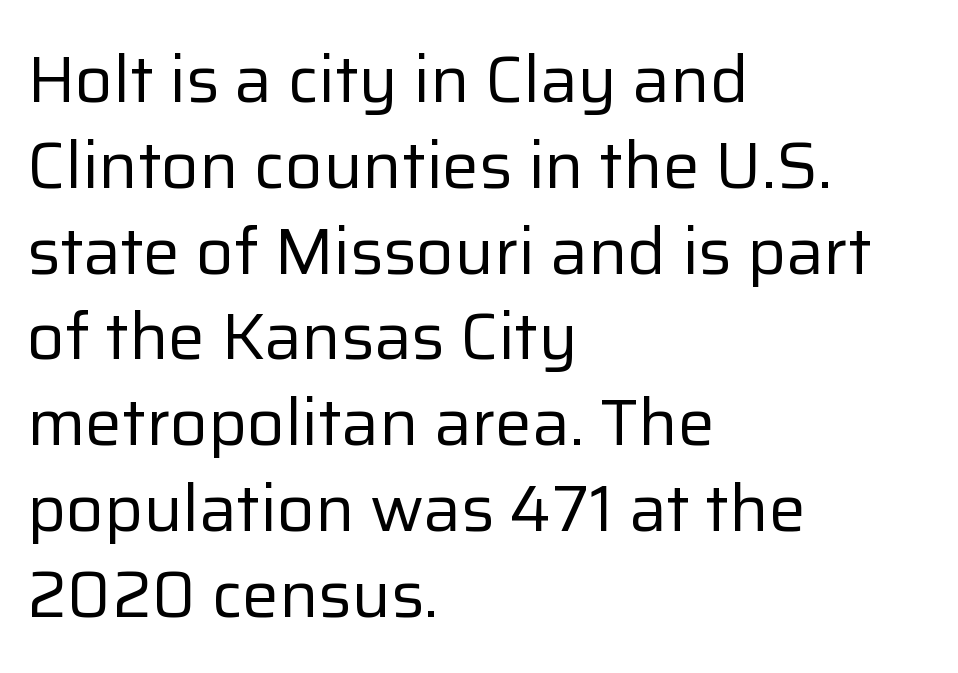
{"serif": "no", "italic": "no", "bold": "no", "weight": "regular", "width": "normal", "stroke_contrast": "low", "x_height": "medium", "monospaced": "no", "underline": "no", "align": "left", "line_spacing": "normal", "line_spacing_ratio": 1.3, "letter_spacing": "normal", "letter_spacing_em": 0.0, "glyph_px": 66}
